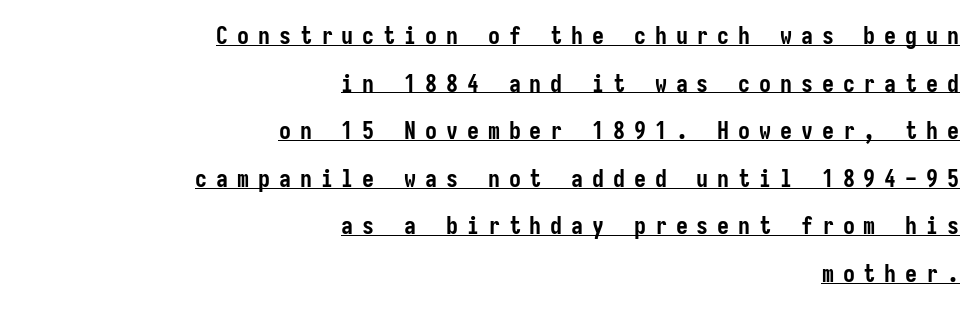
Alignment: flush right. A typesetter would mark this as roman, not italic. Display-style spreading of the glyphs; the letterfit is very open. Compared with undecorated copy, this sample adds a rule below the words.
